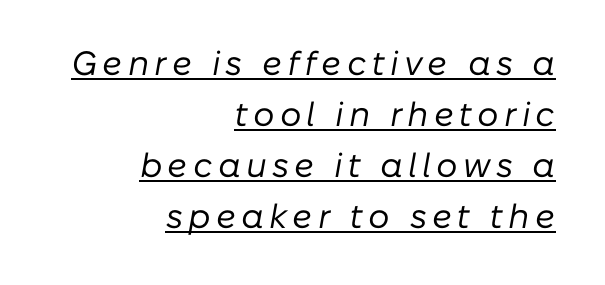
These characters rest on top of a visible drawn line. Quick note: interline space is typical. A typesetter would call this proportional, since set widths differ per character. Tall strokes in this sample are angled rather than plumb. The rendering anchors every line to the right-hand side.
